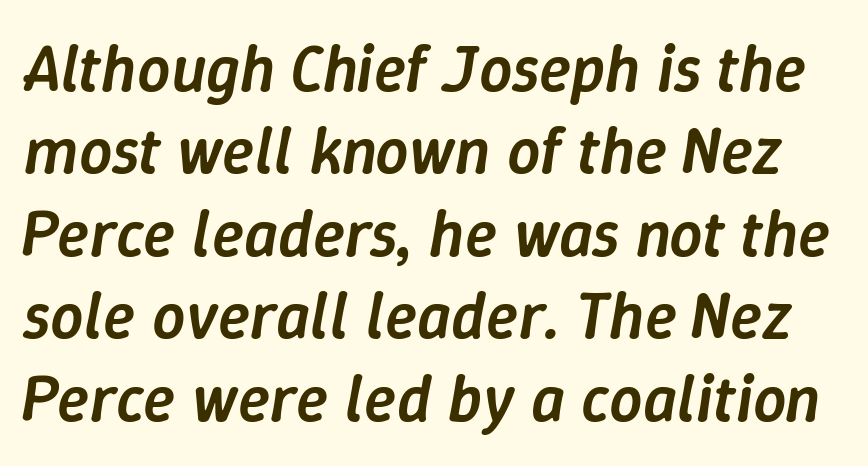
{"italic": "yes", "lean": "right", "slant_degrees": 9, "bold": "semi", "weight": "semibold", "width": "normal", "stroke_contrast": "low", "x_height": "medium", "monospaced": "no", "underline": "no", "line_spacing": "normal", "line_spacing_ratio": 1.25, "letter_spacing": "normal", "letter_spacing_em": 0.0, "glyph_px": 66}
